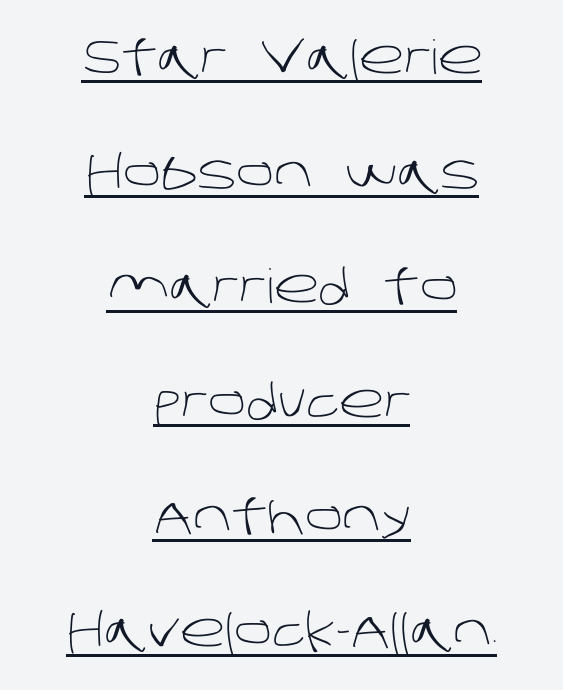
The image shows 47 px light sans-serif type; set centered, loose line spacing (2.44x), normal letter spacing, underlined; low stroke contrast and a large x-height.
